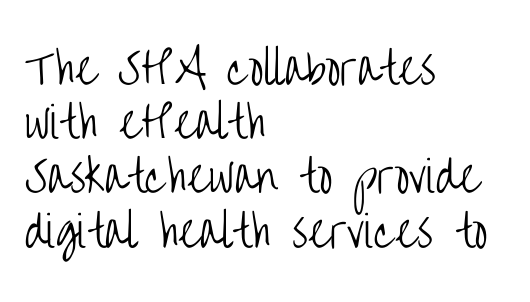
{"serif": "no", "italic": "no", "bold": "no", "weight": "light", "width": "condensed", "stroke_contrast": "low", "x_height": "large", "monospaced": "no", "underline": "no", "align": "left", "line_spacing": "normal", "line_spacing_ratio": 1.26, "letter_spacing": "normal", "letter_spacing_em": 0.0, "glyph_px": 43}
